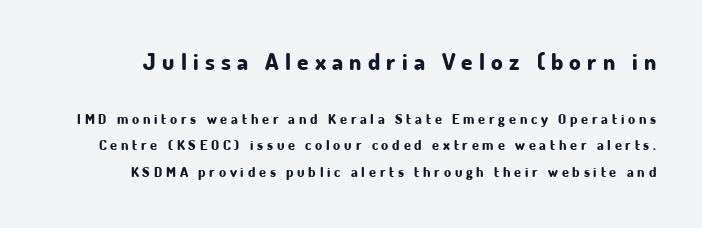
Q: Is the text bold? A: Yes.
Q: Is the text italic (slanted)? A: No, it is upright.
Q: Is the text underlined? A: No.
Q: Is the spacing between letters normal or unusually wide? A: Unusually wide.
Q: Is the spacing between lines tight, normal or loose? A: Loose.
Q: Which block of text is set in a larger size, the first (top) or the second (bottom)? A: The first (top) one.
